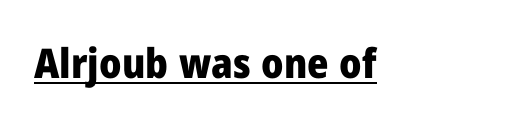
The strokes are fattened all the way to bold. Font category for this specimen: sans-serif. The specimen includes a rule beneath the text block's lines. This sample has the flowing, uneven cadence of proportional lettering. When letters stand straight like this, we call the style roman or upright.
